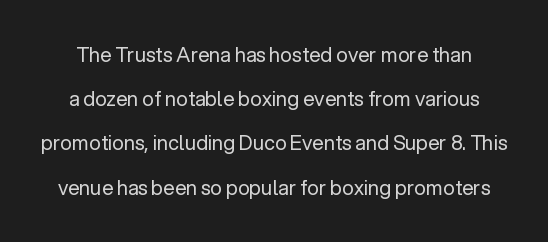
Underline: absent. The letterforms sit at book weight or below. Words appear dense and cohesive because spacing is normal. Every character sits straight up, as roman type does.
